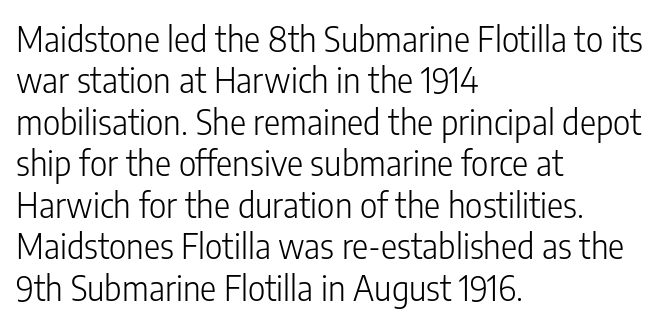
The image shows 34 px light, condensed sans-serif type, upright; set left-aligned, line spacing 1.22x, normal letter spacing, not underlined; low stroke contrast and a medium x-height.
